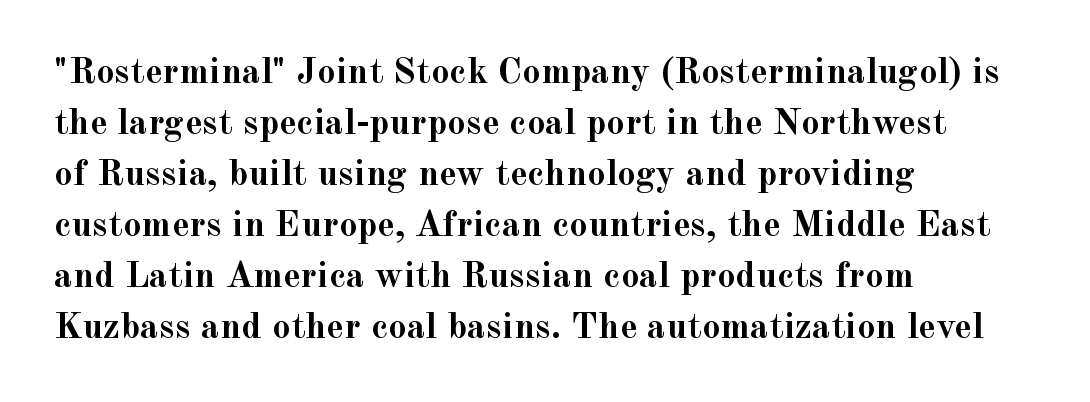
Q: Is the text bold? A: Yes.
Q: Is the text italic (slanted)? A: No, it is upright.
Q: Is the typeface a serif or a sans-serif typeface? A: Serif.
Q: Is the text underlined? A: No.
Q: How is the paragraph aligned? A: Left-aligned.
Q: Is the spacing between letters normal or unusually wide? A: Normal.
Q: Is the spacing between lines tight, normal or loose? A: Normal.
Q: Width (condensed, normal, or wide)? A: Normal.
Q: x-height? A: Small.
Q: Monospaced? A: No.
